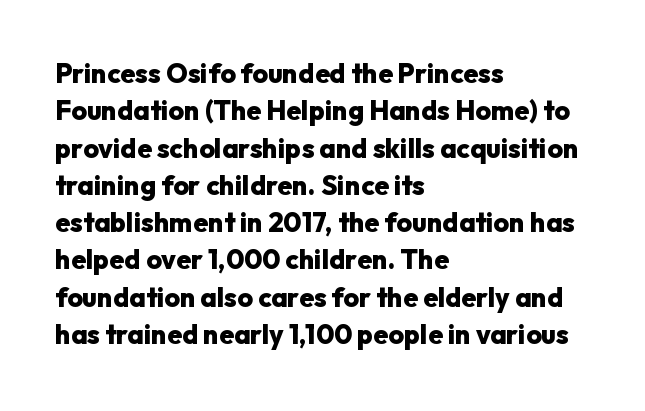
{"italic": "no", "bold": "yes", "underline": "no", "align": "left", "line_spacing": "normal", "line_spacing_ratio": 1.38, "letter_spacing": "normal", "letter_spacing_em": 0.0, "glyph_px": 27}
